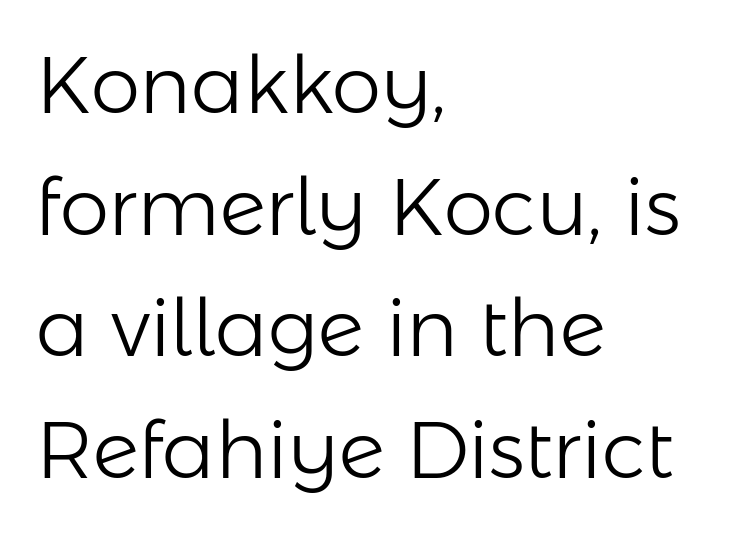
Q: Is the text bold? A: No.
Q: Is the text italic (slanted)? A: No, it is upright.
Q: Is the typeface a serif or a sans-serif typeface? A: Sans-serif.
Q: Is the text underlined? A: No.
Q: How is the paragraph aligned? A: Left-aligned.
Q: Is the spacing between letters normal or unusually wide? A: Normal.
Q: Is the spacing between lines tight, normal or loose? A: Normal.
Q: Width (condensed, normal, or wide)? A: Normal.
Q: Stroke contrast? A: Low.
Q: x-height? A: Medium.
Q: Monospaced? A: No.
